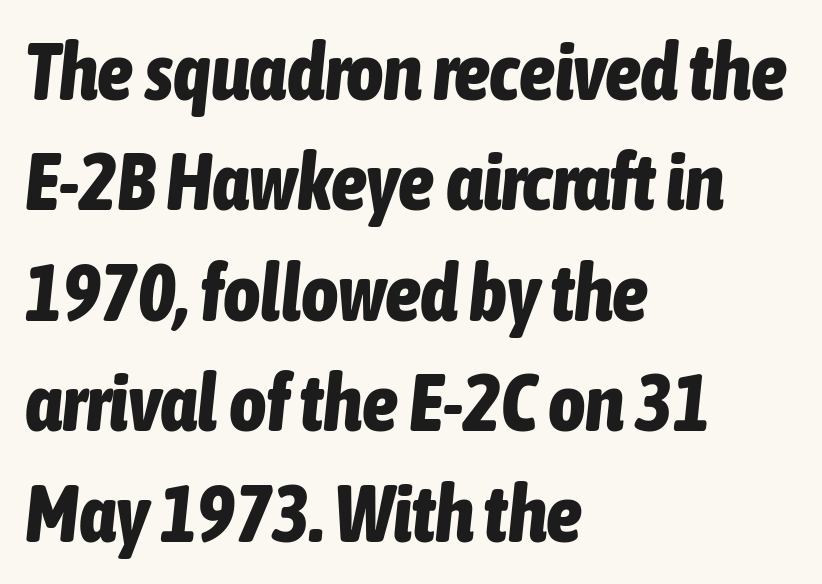
{"italic": "yes", "lean": "right", "slant_degrees": 6, "bold": "yes", "weight": "bold", "width": "condensed", "stroke_contrast": "low", "x_height": "medium", "monospaced": "no", "underline": "no", "align": "left", "line_spacing": "normal", "line_spacing_ratio": 1.38, "letter_spacing": "normal", "letter_spacing_em": 0.0, "glyph_px": 80}
